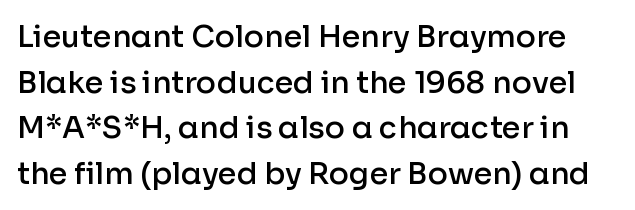
Proportional: the letters do not fall into vertical columns. Standard letterfit; no display-style spreading of the glyphs. The typesetting leans somewhat heavy: a semibold. The letters stand upright; this is a roman face. Letters rest on an invisible, unmarked baseline.
